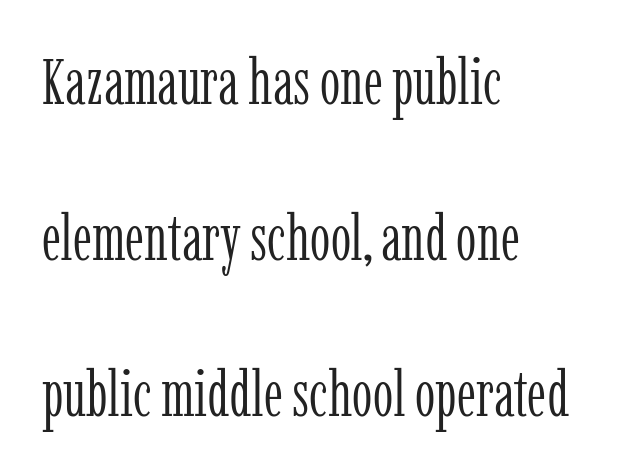
The image shows 65 px light, condensed serif type, upright; set left-aligned, loose line spacing (2.4x), normal letter spacing, not underlined; low stroke contrast and a medium x-height.
